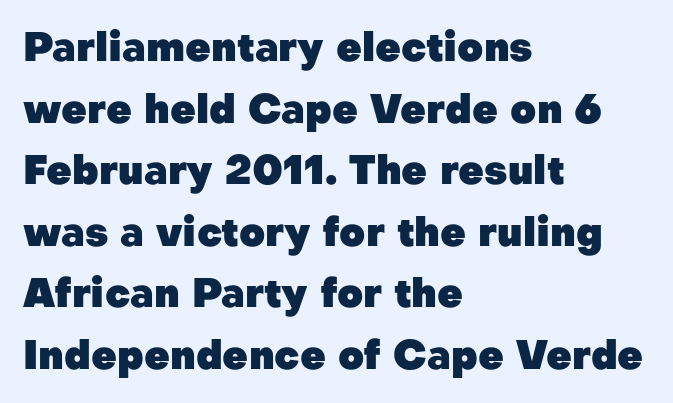
This sample uses a sans-serif face. Heft: maximum for text — a bold. Horizontal bands of white between lines are of average thickness. The text block is weighted toward the left margin, trailing off unevenly rightward.
